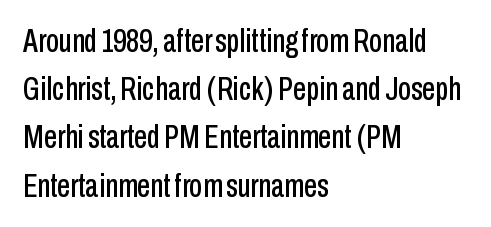
Q: Is the text italic (slanted)? A: No, it is upright.
Q: Is the typeface a serif or a sans-serif typeface? A: Sans-serif.
Q: Is the text underlined? A: No.
Q: How is the paragraph aligned? A: Left-aligned.
Q: Is the spacing between letters normal or unusually wide? A: Normal.
Q: Is the spacing between lines tight, normal or loose? A: Normal.
Q: Width (condensed, normal, or wide)? A: Condensed.
Q: Stroke contrast? A: Low.
Q: x-height? A: Medium.
Q: Monospaced? A: No.
